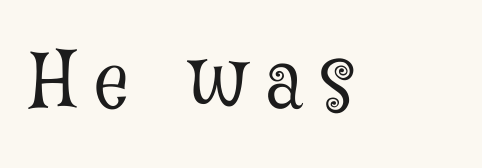
Typographically, this falls in the serif category. Character widths vary here, with narrow letters taking less room than wide ones. Type without underlining. Is the letter spacing exaggerated? Yes — the characters are pushed far apart. Ascenders rise straight up at ninety degrees.
